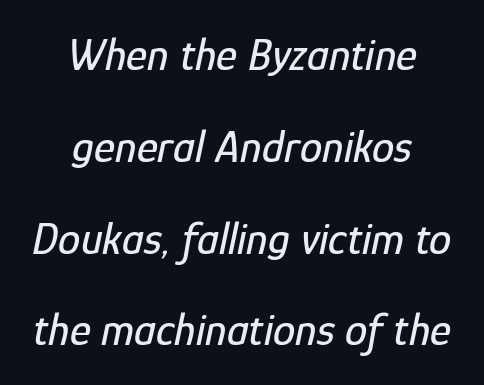
Honestly, the letter spacing is just normal — you wouldn't notice it. Tall strokes in this sample are angled rather than plumb. Has an underline been added? It has not. The rendering uses a large line-height, opening up the rows. A typesetter would call this proportional, since set widths differ per character. Every row of glyphs is offset so its center matches the block's center.
